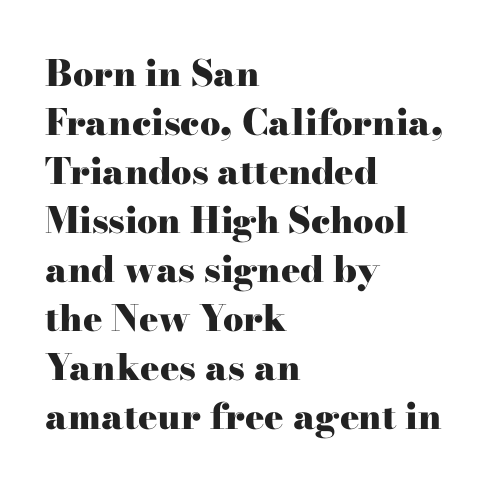
{"serif": "yes", "italic": "no", "bold": "yes", "weight": "heavy", "width": "wide", "stroke_contrast": "high", "x_height": "small", "monospaced": "no", "underline": "no", "align": "left", "line_spacing": "normal", "line_spacing_ratio": 1.36, "letter_spacing": "normal", "letter_spacing_em": 0.0, "glyph_px": 36}
